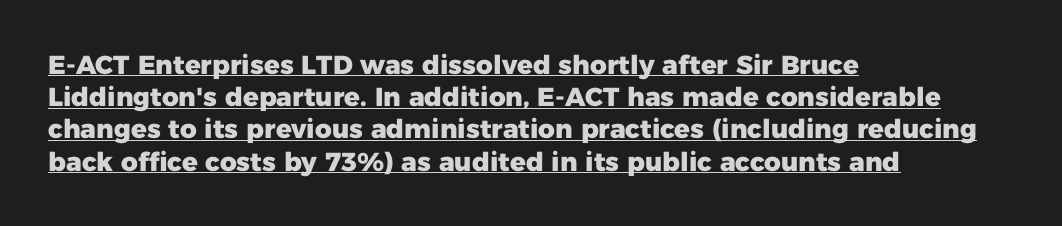
Visually the block forms a straight wall on the left and a jagged coastline on the right. Check the space under the baseline: a stroke is drawn there. Caption: standard tracking, unaltered. You can tell it's not italic because the verticals are truly vertical. Heavy, bold letterforms.
